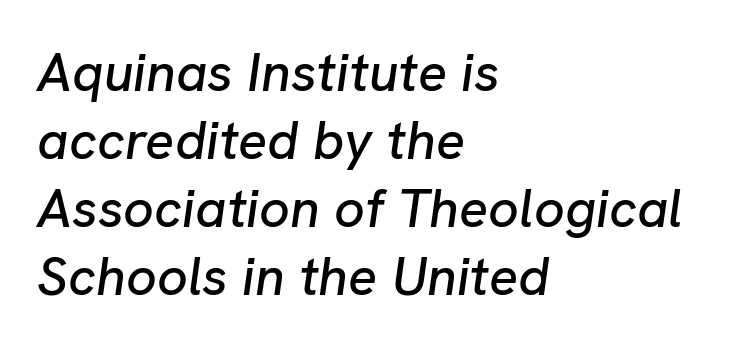
{"italic": "yes", "lean": "right", "slant_degrees": 8, "width": "normal", "stroke_contrast": "low", "x_height": "medium", "monospaced": "no", "underline": "no", "align": "left", "line_spacing": "normal", "line_spacing_ratio": 1.26, "letter_spacing": "normal", "letter_spacing_em": 0.0, "glyph_px": 54}
